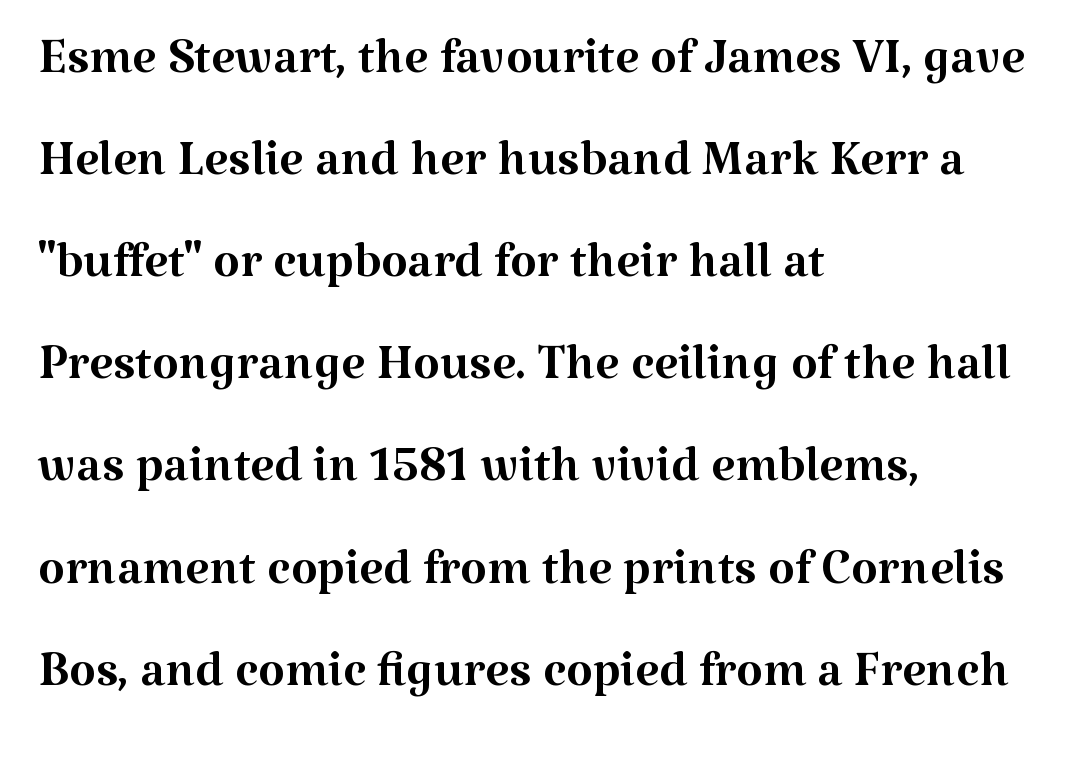
Q: Is the text bold? A: No.
Q: Is the text italic (slanted)? A: No, it is upright.
Q: Is the typeface a serif or a sans-serif typeface? A: Serif.
Q: Is the text underlined? A: No.
Q: How is the paragraph aligned? A: Left-aligned.
Q: Is the spacing between letters normal or unusually wide? A: Normal.
Q: Is the spacing between lines tight, normal or loose? A: Normal.
Q: Width (condensed, normal, or wide)? A: Normal.
Q: Stroke contrast? A: Medium.
Q: x-height? A: Medium.
Q: Monospaced? A: No.
